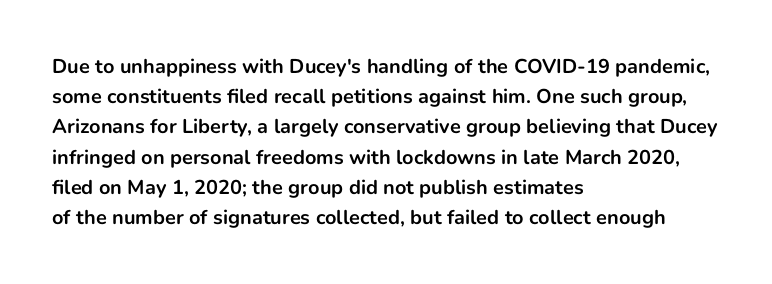
The image shows 20 px bold type, upright; set left-aligned, normal line spacing (1.51x), normal letter spacing, not underlined.
